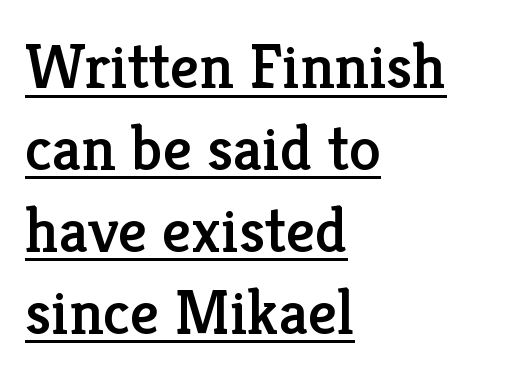
The image shows 64 px serif type, upright; set left-aligned, normal line spacing (1.28x), normal letter spacing, underlined; low stroke contrast and a medium x-height.
